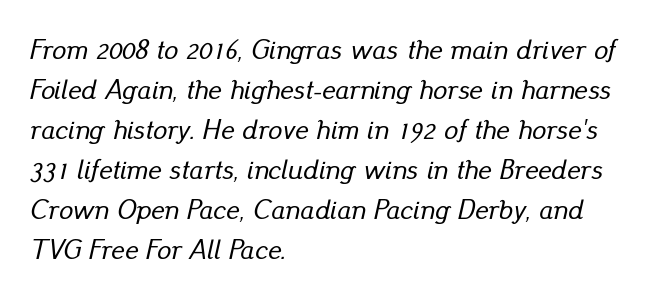
{"italic": "yes", "lean": "right", "slant_degrees": 13, "width": "normal", "stroke_contrast": "low", "x_height": "small", "monospaced": "no", "underline": "no", "align": "left", "line_spacing": "normal", "line_spacing_ratio": 1.43, "letter_spacing": "normal", "letter_spacing_em": 0.0, "glyph_px": 28}
